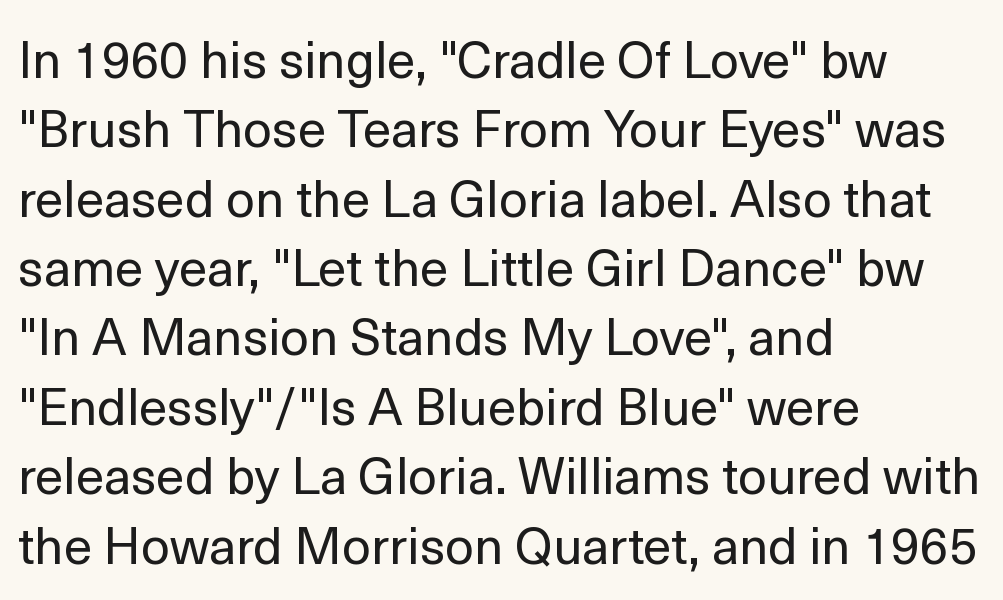
Q: Is the text bold? A: No.
Q: Is the text italic (slanted)? A: No, it is upright.
Q: Is the typeface a serif or a sans-serif typeface? A: Sans-serif.
Q: Is the text underlined? A: No.
Q: How is the paragraph aligned? A: Left-aligned.
Q: Is the spacing between letters normal or unusually wide? A: Normal.
Q: Is the spacing between lines tight, normal or loose? A: Normal.
Q: Width (condensed, normal, or wide)? A: Normal.
Q: x-height? A: Medium.
Q: Monospaced? A: No.
